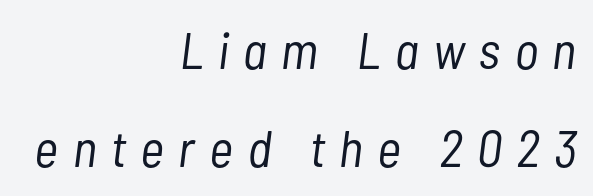
The image shows 52 px light, condensed type, italic (leaning right); set right-aligned, line spacing 1.89x, unusually wide letter spacing (+0.28 em), not underlined; low stroke contrast and a medium x-height.
